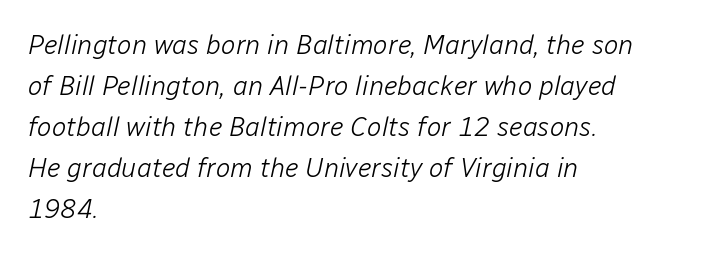
Q: Is the text bold? A: No.
Q: Is the text italic (slanted)? A: Yes, it leans right by about 12 degrees.
Q: Is the text underlined? A: No.
Q: How is the paragraph aligned? A: Left-aligned.
Q: Is the spacing between letters normal or unusually wide? A: Normal.
Q: Is the spacing between lines tight, normal or loose? A: Normal.
